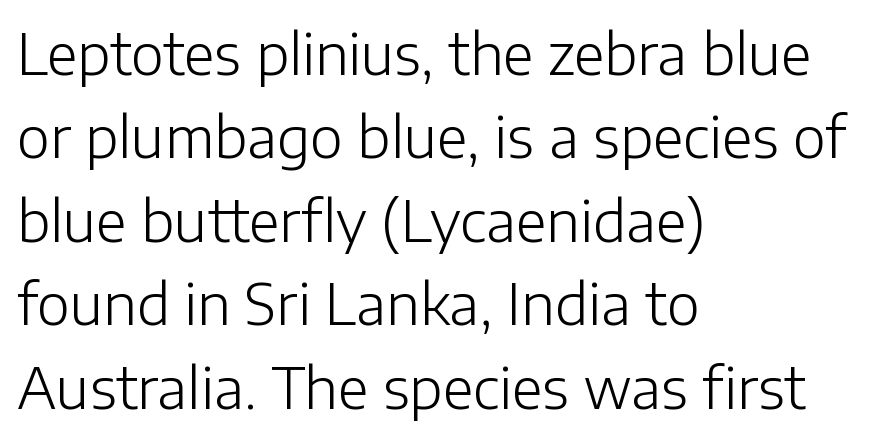
Q: Is the text bold? A: No.
Q: Is the text italic (slanted)? A: No, it is upright.
Q: Is the typeface a serif or a sans-serif typeface? A: Sans-serif.
Q: Is the text underlined? A: No.
Q: How is the paragraph aligned? A: Left-aligned.
Q: Is the spacing between letters normal or unusually wide? A: Normal.
Q: Is the spacing between lines tight, normal or loose? A: Normal.
Q: Width (condensed, normal, or wide)? A: Normal.
Q: Stroke contrast? A: Low.
Q: x-height? A: Medium.
Q: Monospaced? A: No.
